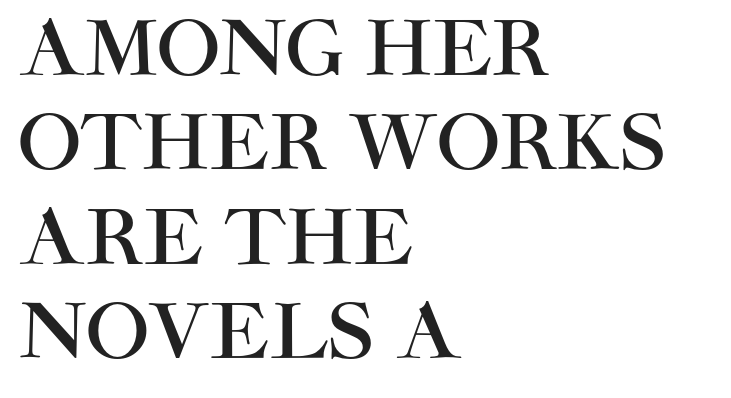
{"serif": "no", "italic": "no", "width": "normal", "stroke_contrast": "high", "x_height": "large", "monospaced": "no", "underline": "no", "align": "left", "line_spacing": "normal", "line_spacing_ratio": 1.26, "letter_spacing": "normal", "letter_spacing_em": 0.0, "glyph_px": 75}
